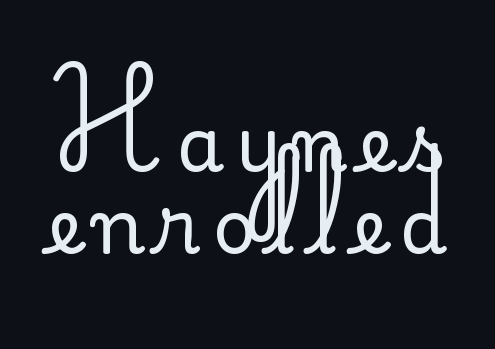
The image shows 76 px regular-weight sans-serif type, upright; set tight line spacing (1.08x), not underlined; low stroke contrast and a small x-height.
